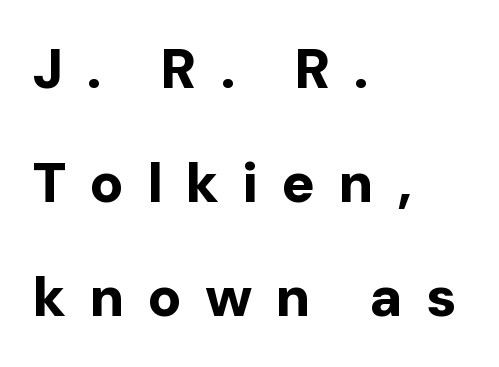
{"serif": "no", "italic": "no", "bold": "yes", "weight": "bold", "width": "normal", "stroke_contrast": "low", "x_height": "medium", "monospaced": "no", "underline": "no", "align": "left", "line_spacing": "loose", "line_spacing_ratio": 2.04, "letter_spacing": "wide", "letter_spacing_em": 0.41, "glyph_px": 56}
